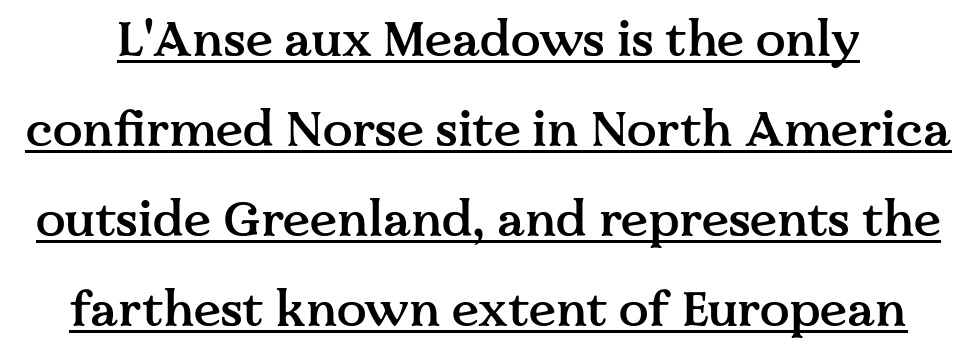
In terms of letterspacing, this is plain default setting. The passage shown is typed in a proportional face where columns would drift. Stroke terminals: seriffed. Decoration check: the copy is underlined.
